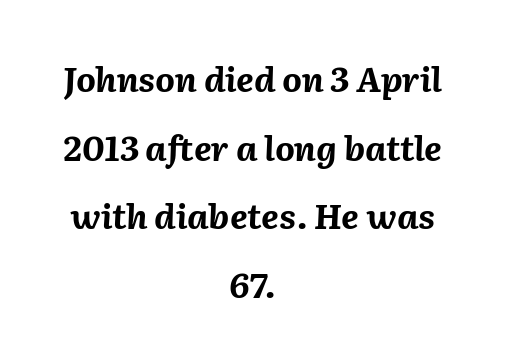
Q: Is the text bold? A: Yes.
Q: Is the text italic (slanted)? A: Yes, it leans right by about 2 degrees.
Q: Is the text underlined? A: No.
Q: How is the paragraph aligned? A: Centered.
Q: Is the spacing between letters normal or unusually wide? A: Normal.
Q: Is the spacing between lines tight, normal or loose? A: Loose.
Q: Width (condensed, normal, or wide)? A: Normal.
Q: Stroke contrast? A: Medium.
Q: x-height? A: Medium.
Q: Monospaced? A: No.
